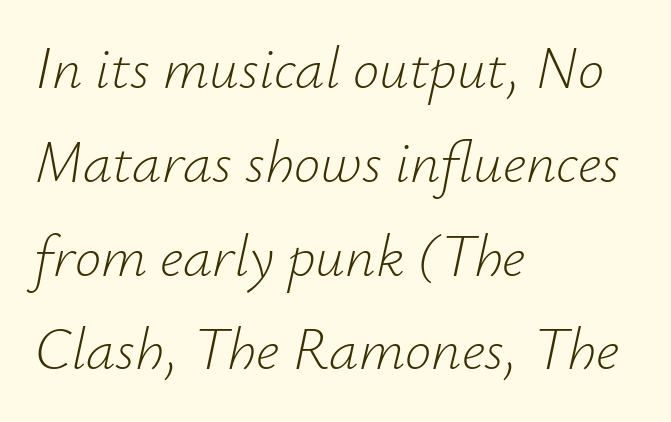
The image shows 59 px light type, italic (leaning right); set left-aligned, normal line spacing (1.59x), normal letter spacing, not underlined; low stroke contrast and a small x-height.
